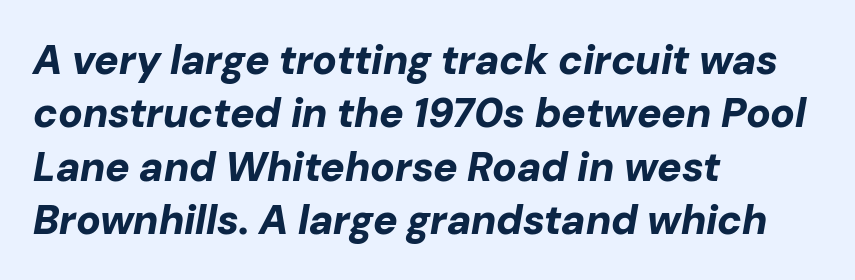
Q: Is the text bold? A: Yes.
Q: Is the text italic (slanted)? A: Yes, it leans right by about 10 degrees.
Q: Is the text underlined? A: No.
Q: How is the paragraph aligned? A: Left-aligned.
Q: Is the spacing between letters normal or unusually wide? A: Normal.
Q: Is the spacing between lines tight, normal or loose? A: Normal.
Q: Width (condensed, normal, or wide)? A: Normal.
Q: Stroke contrast? A: Low.
Q: x-height? A: Medium.
Q: Monospaced? A: No.
